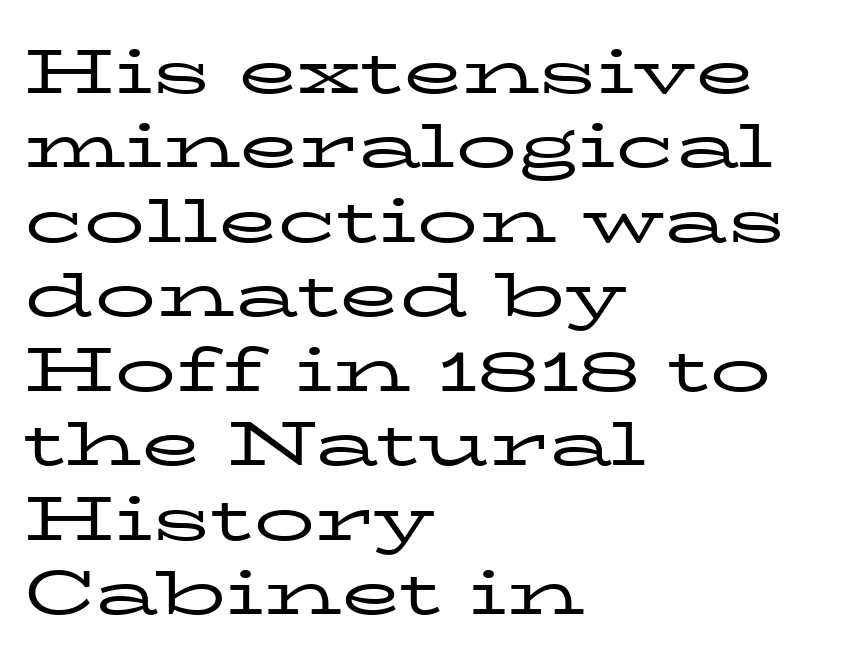
{"serif": "yes", "italic": "no", "bold": "no", "weight": "regular", "width": "wide", "stroke_contrast": "low", "x_height": "medium", "monospaced": "no", "underline": "no", "align": "left", "line_spacing_ratio": 1.22, "letter_spacing": "normal", "letter_spacing_em": 0.0, "glyph_px": 61}
